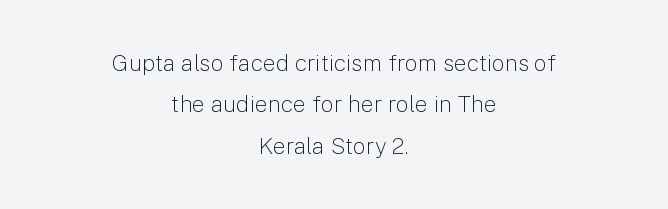
The rendering positions every line midway between the sides. Has an underline been added? It has not. Tracking value appears to be zero — textbook default spacing. No extra ink here — the face is not bold. Style check: upright.
